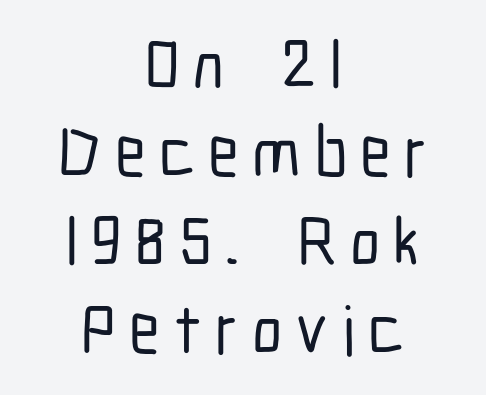
Q: Is the text italic (slanted)? A: No, it is upright.
Q: Is the typeface a serif or a sans-serif typeface? A: Sans-serif.
Q: Is the text underlined? A: No.
Q: How is the paragraph aligned? A: Centered.
Q: Is the spacing between lines tight, normal or loose? A: Normal.
Q: Width (condensed, normal, or wide)? A: Condensed.
Q: Stroke contrast? A: Low.
Q: x-height? A: Medium.
Q: Monospaced? A: No.
